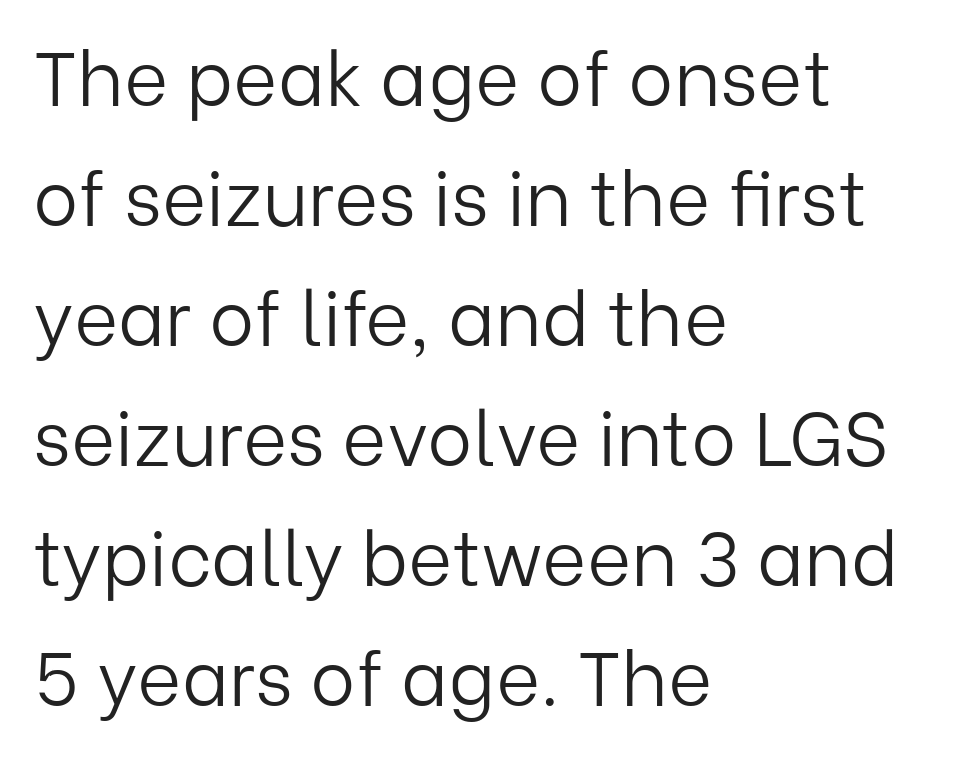
The image shows 76 px light sans-serif type, upright; set left-aligned, normal line spacing (1.58x), normal letter spacing, not underlined; low stroke contrast and a medium x-height.
